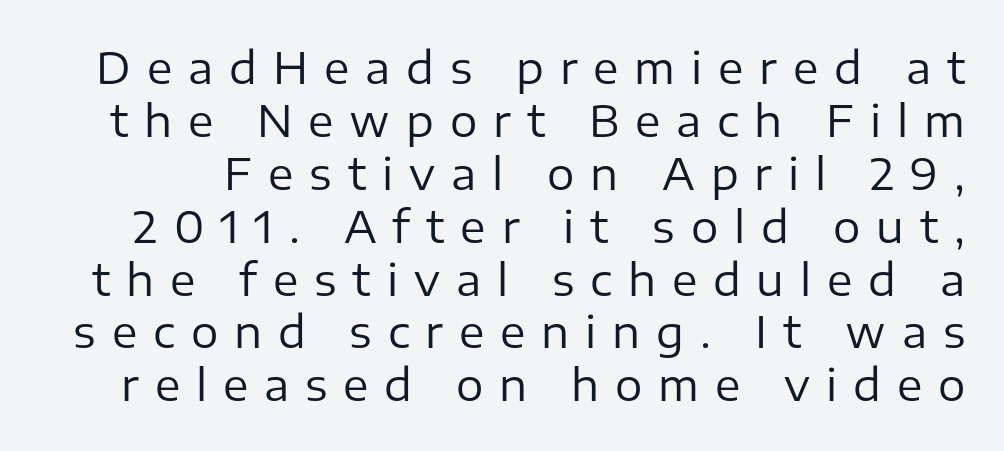
The image shows 43 px regular-weight sans-serif type, upright; set line spacing 1.23x, unusually wide letter spacing (+0.37 em), not underlined; low stroke contrast and a medium x-height.
